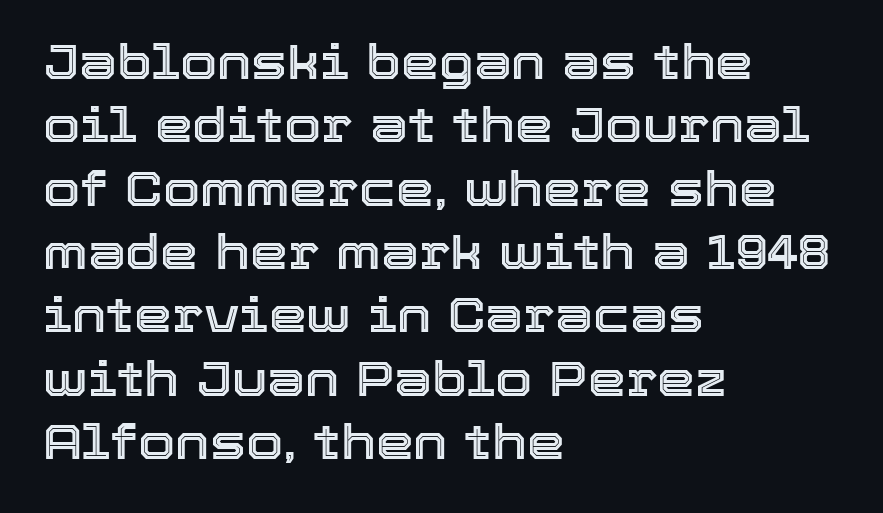
The image shows 48 px text type, upright; set left-aligned, normal line spacing (1.32x), normal letter spacing, not underlined; a medium x-height.
